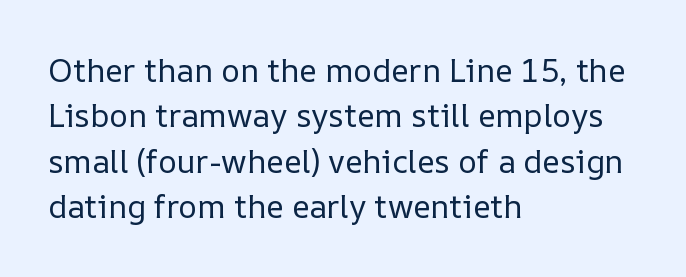
{"italic": "no", "bold": "no", "weight": "regular", "width": "normal", "stroke_contrast": "low", "x_height": "medium", "monospaced": "no", "underline": "no", "align": "left", "line_spacing": "normal", "line_spacing_ratio": 1.42, "letter_spacing": "normal", "letter_spacing_em": 0.0, "glyph_px": 32}
